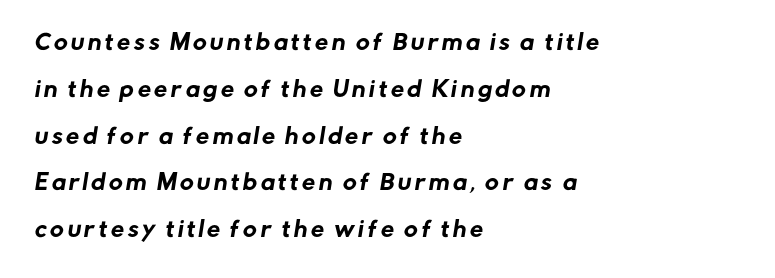
Q: Is the text underlined? A: No.
Q: How is the paragraph aligned? A: Left-aligned.
Q: Is the spacing between lines tight, normal or loose? A: Loose.
